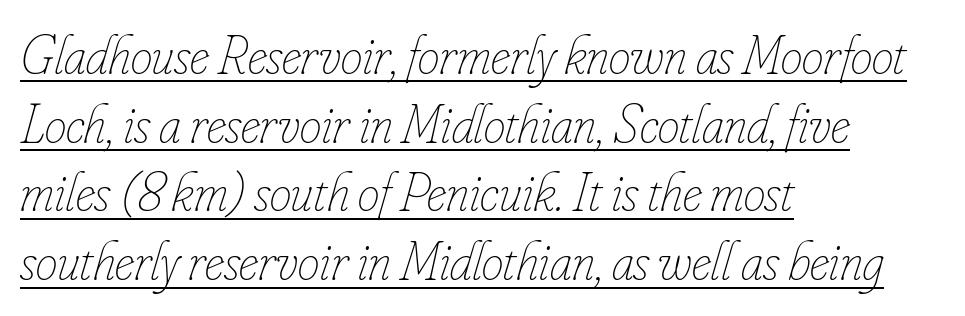
On a weight scale, this lands at 450 or below. Emphasis-style slanted type is in use. A student would call this left alignment; a typographer would say flush left, rag right. Nothing unusual about the tracking: characters are spaced as the font intends. The string is rendered with underlining switched on. Vertically, the passage feels balanced, rows spaced as you'd expect.
